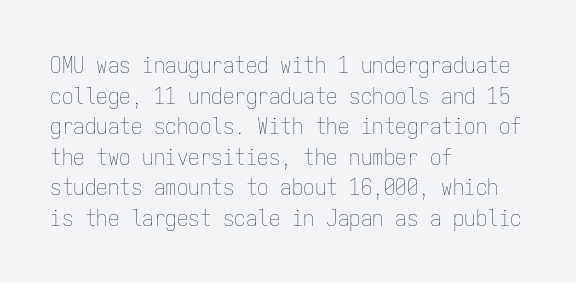
Q: Is the text bold? A: No.
Q: Is the text italic (slanted)? A: No, it is upright.
Q: Is the text underlined? A: No.
Q: How is the paragraph aligned? A: Left-aligned.
Q: Is the spacing between letters normal or unusually wide? A: Normal.
Q: Is the spacing between lines tight, normal or loose? A: Normal.
